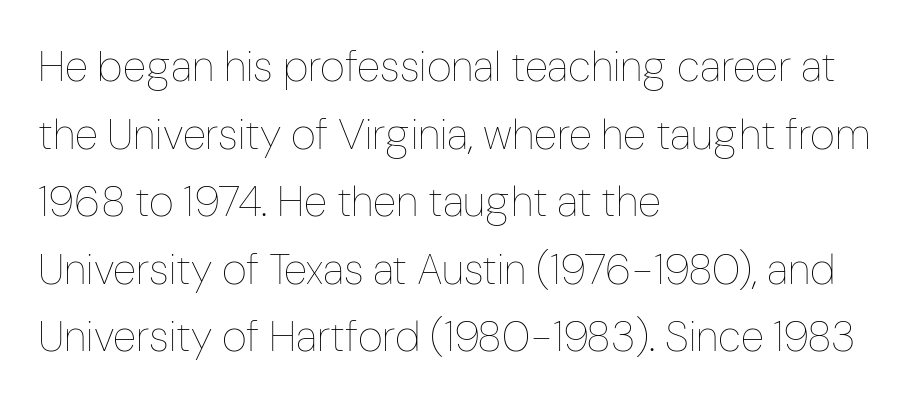
The image shows 43 px thin, condensed type, upright; set left-aligned, normal line spacing (1.57x), normal letter spacing, not underlined; low stroke contrast and a medium x-height.
